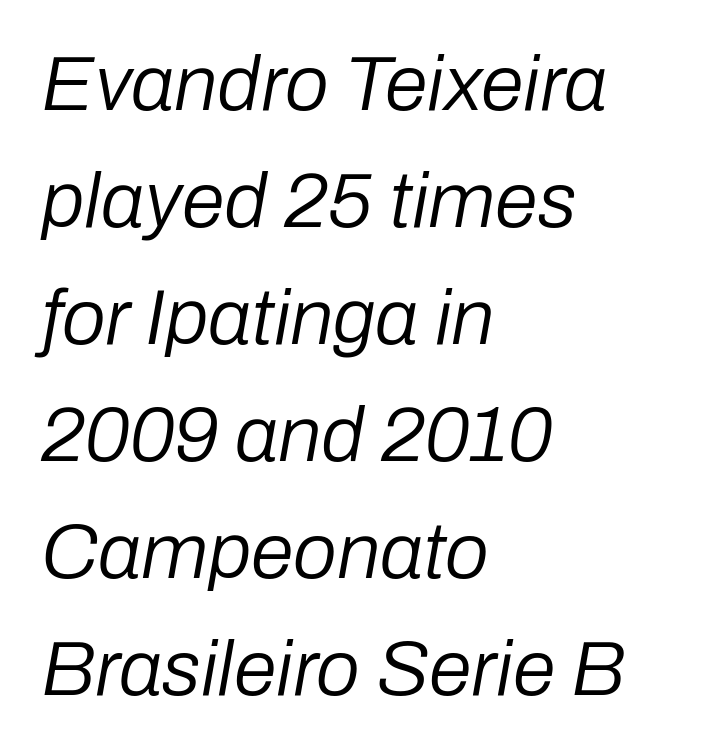
Q: Is the text bold? A: No.
Q: Is the text italic (slanted)? A: Yes, it leans right by about 10 degrees.
Q: Is the text underlined? A: No.
Q: How is the paragraph aligned? A: Left-aligned.
Q: Is the spacing between letters normal or unusually wide? A: Normal.
Q: Is the spacing between lines tight, normal or loose? A: Normal.
Q: Width (condensed, normal, or wide)? A: Normal.
Q: Stroke contrast? A: Low.
Q: x-height? A: Medium.
Q: Monospaced? A: No.
